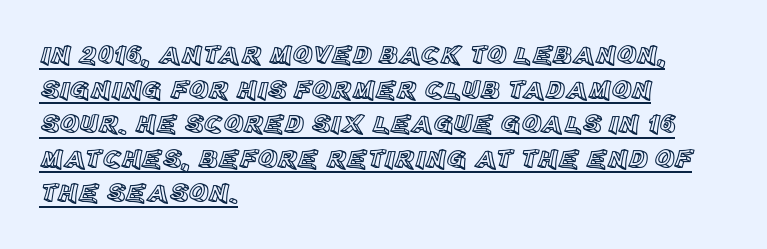
The image shows 27 px text type; set left-aligned, normal line spacing (1.28x), normal letter spacing, underlined.
